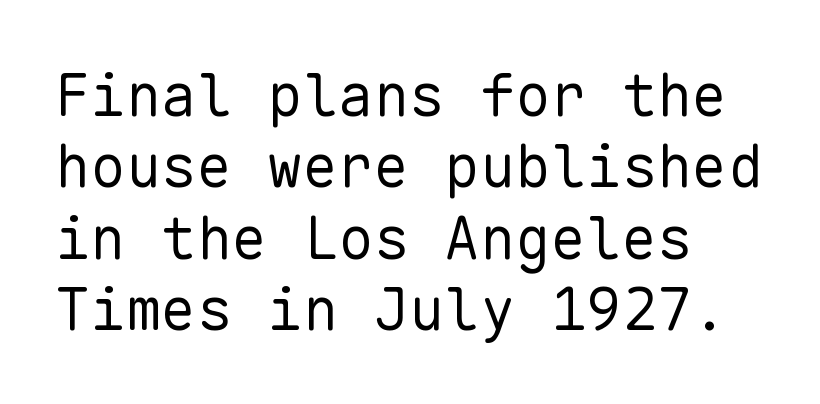
The text was rendered using a sans face with plain stroke endings. Every character here occupies the same horizontal width, giving the sample a typewriter-like rhythm. Weight: in the light-to-regular range. The font's upright variant was chosen for this text. Anything drawn beneath the words? Only blank space. Nobody touched the tracking dial on this one.
